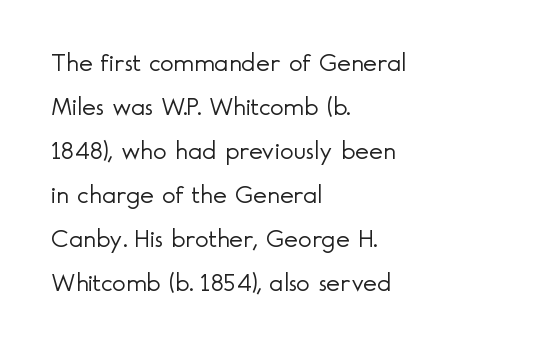
The image shows 26 px text type, upright; set left-aligned, normal line spacing (1.69x), normal letter spacing, not underlined.
